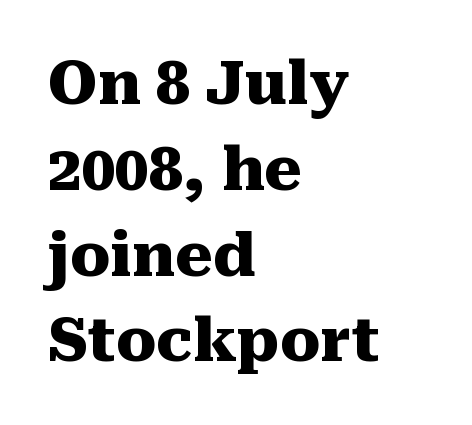
{"serif": "yes", "italic": "no", "bold": "yes", "weight": "heavy", "width": "normal", "stroke_contrast": "medium", "x_height": "medium", "monospaced": "no", "underline": "no", "align": "left", "line_spacing": "normal", "line_spacing_ratio": 1.43, "letter_spacing": "normal", "letter_spacing_em": 0.0, "glyph_px": 60}
